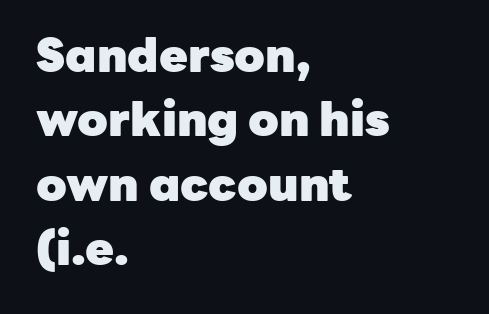
{"serif": "no", "italic": "no", "bold": "yes", "weight": "heavy", "width": "normal", "stroke_contrast": "low", "x_height": "medium", "monospaced": "no", "underline": "no", "align": "left", "line_spacing": "normal", "line_spacing_ratio": 1.37, "letter_spacing": "normal", "letter_spacing_em": 0.0, "glyph_px": 47}
